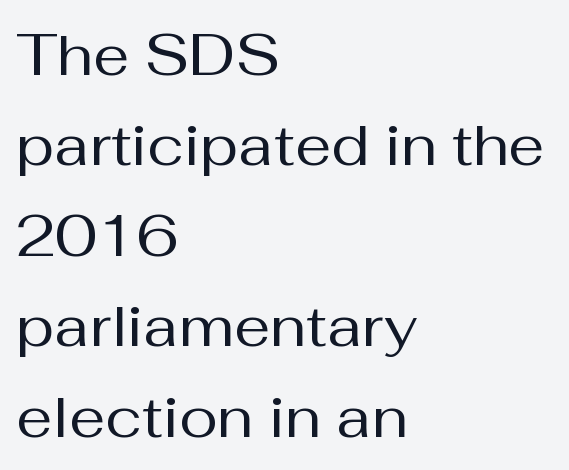
Q: Is the text bold? A: No.
Q: Is the text italic (slanted)? A: No, it is upright.
Q: Is the typeface a serif or a sans-serif typeface? A: Sans-serif.
Q: Is the text underlined? A: No.
Q: How is the paragraph aligned? A: Left-aligned.
Q: Is the spacing between letters normal or unusually wide? A: Normal.
Q: Is the spacing between lines tight, normal or loose? A: Normal.
Q: Width (condensed, normal, or wide)? A: Normal.
Q: Stroke contrast? A: Medium.
Q: x-height? A: Medium.
Q: Monospaced? A: No.
